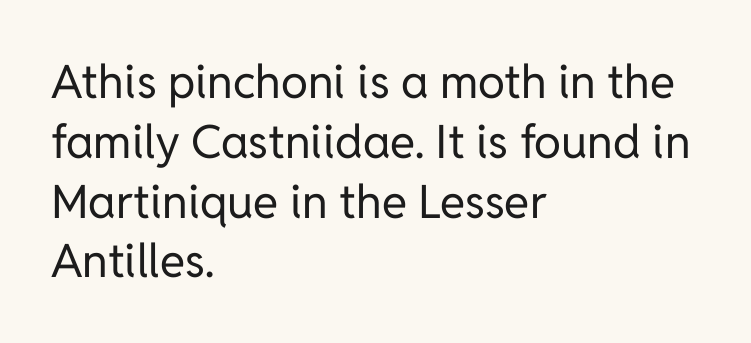
{"serif": "no", "italic": "no", "bold": "no", "weight": "regular", "width": "normal", "stroke_contrast": "low", "x_height": "medium", "monospaced": "no", "underline": "no", "align": "left", "line_spacing": "normal", "line_spacing_ratio": 1.3, "letter_spacing": "normal", "letter_spacing_em": 0.0, "glyph_px": 46}
